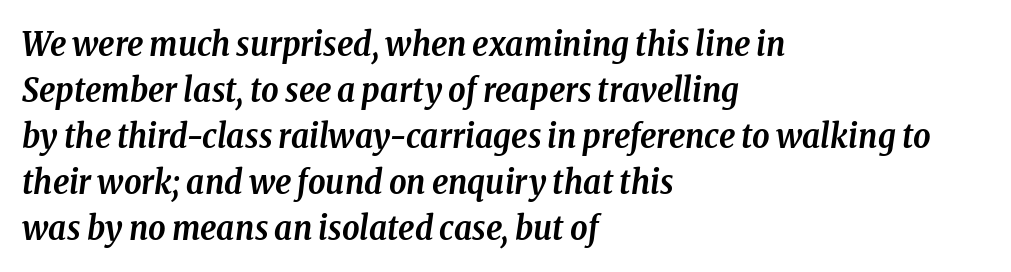
{"serif": "yes", "italic": "yes", "lean": "right", "slant_degrees": 8, "bold": "yes", "weight": "semibold", "width": "condensed", "stroke_contrast": "low", "x_height": "medium", "monospaced": "no", "underline": "no", "align": "left", "line_spacing": "normal", "line_spacing_ratio": 1.35, "letter_spacing": "normal", "letter_spacing_em": 0.0, "glyph_px": 34}
